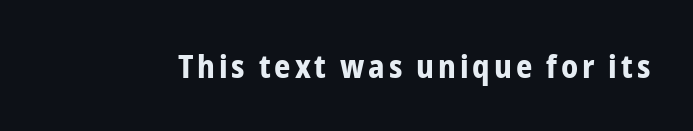
Looks like regular typesetting: each glyph gets only the width it needs. Heavy-handed strokes throughout: this text is bold. Unlike italic type, these characters show no tilt at all. Each letter's strokes conclude bluntly, with no projecting serifs. Check the space under the baseline: it is left empty.
